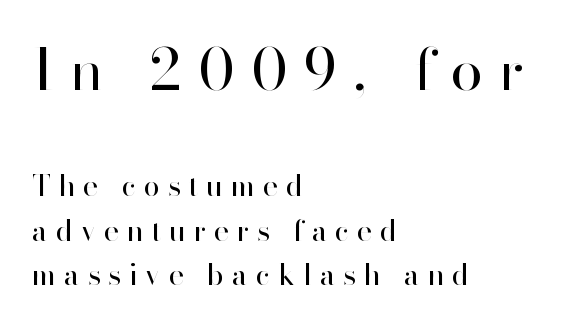
The designer went with a sans here, leaving each stem footless. Leading: standard. Quick note: underline off. Line beginnings align vertically; line endings do not.
